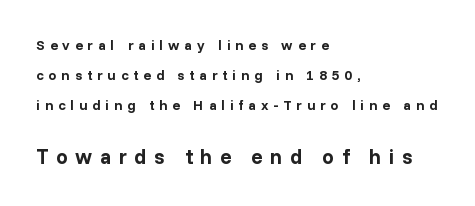
The image shows 21 px bold type, upright; set left-aligned, loose line spacing (2.14x), unusually wide letter spacing (+0.36 em), not underlined; the second (bottom) block is 1.5x larger.
